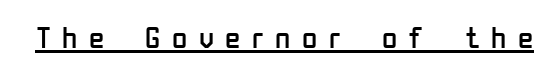
The image shows 31 px regular-weight, condensed sans-serif type, upright; set unusually wide letter spacing (+0.37 em), underlined; low stroke contrast and a medium x-height.
